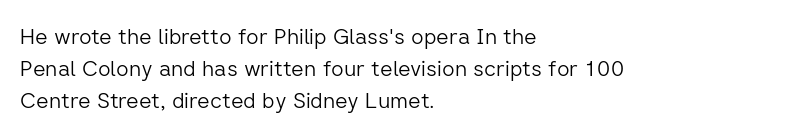
{"italic": "no", "bold": "no", "underline": "no", "align": "left", "line_spacing": "normal", "line_spacing_ratio": 1.45, "letter_spacing": "normal", "letter_spacing_em": 0.0, "glyph_px": 22}
